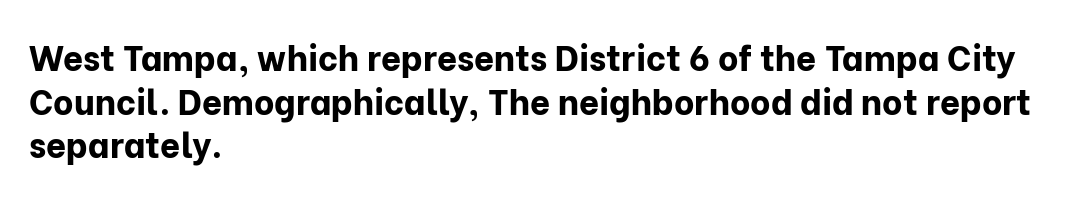
Q: Is the text bold? A: Yes.
Q: Is the text italic (slanted)? A: No, it is upright.
Q: Is the typeface a serif or a sans-serif typeface? A: Sans-serif.
Q: Is the text underlined? A: No.
Q: How is the paragraph aligned? A: Left-aligned.
Q: Is the spacing between letters normal or unusually wide? A: Normal.
Q: Is the spacing between lines tight, normal or loose? A: Normal.
Q: Width (condensed, normal, or wide)? A: Normal.
Q: Stroke contrast? A: Low.
Q: x-height? A: Medium.
Q: Monospaced? A: No.
